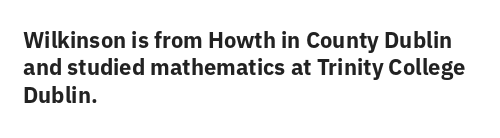
Q: Is the text bold? A: Yes.
Q: Is the text italic (slanted)? A: No, it is upright.
Q: Is the text underlined? A: No.
Q: How is the paragraph aligned? A: Left-aligned.
Q: Is the spacing between letters normal or unusually wide? A: Normal.
Q: Is the spacing between lines tight, normal or loose? A: Normal.
